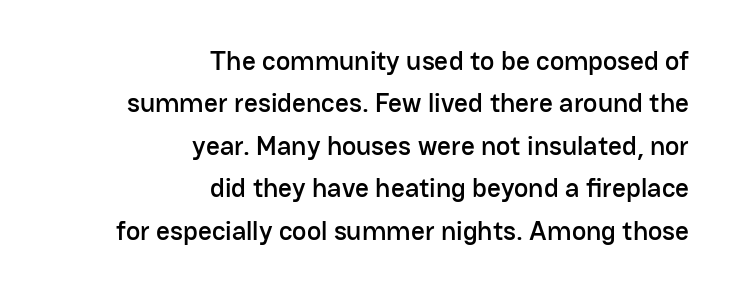
The image shows 27 px text type, upright; set right-aligned, normal line spacing (1.57x), normal letter spacing, not underlined.
